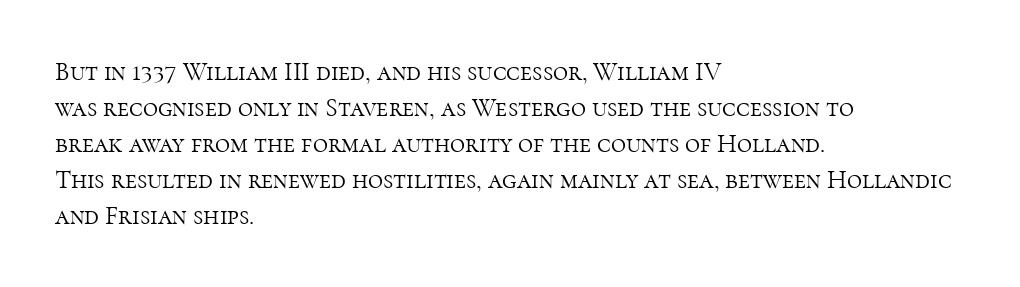
{"italic": "no", "bold": "no", "underline": "no", "align": "left", "line_spacing": "normal", "line_spacing_ratio": 1.38, "letter_spacing": "normal", "letter_spacing_em": 0.0, "glyph_px": 26}
